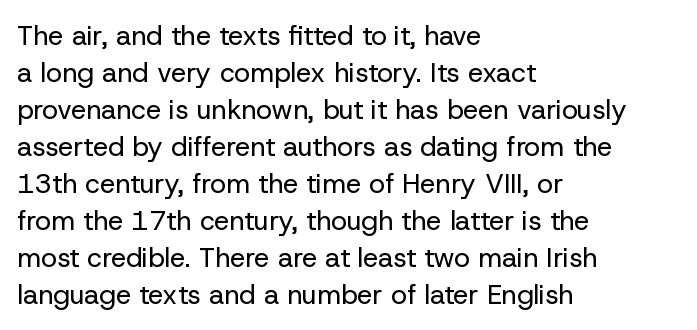
{"italic": "no", "bold": "no", "underline": "no", "align": "left", "line_spacing": "normal", "line_spacing_ratio": 1.37, "letter_spacing": "normal", "letter_spacing_em": 0.0, "glyph_px": 27}
